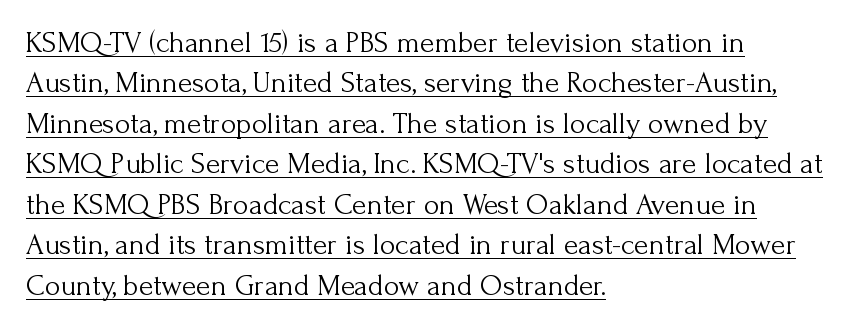
{"serif": "yes", "italic": "no", "bold": "no", "weight": "light", "width": "normal", "stroke_contrast": "medium", "x_height": "small", "monospaced": "no", "underline": "yes", "align": "left", "line_spacing": "normal", "line_spacing_ratio": 1.35, "letter_spacing": "normal", "letter_spacing_em": 0.0, "glyph_px": 30}
